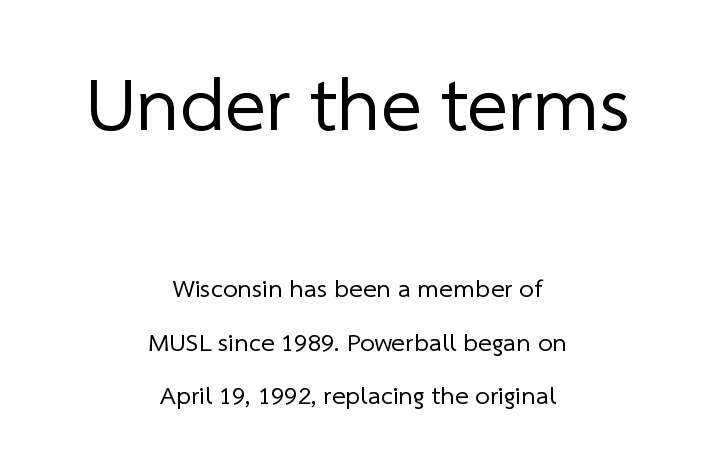
Q: Is the text bold? A: No.
Q: Is the typeface a serif or a sans-serif typeface? A: Sans-serif.
Q: Is the text underlined? A: No.
Q: How is the paragraph aligned? A: Centered.
Q: Is the spacing between letters normal or unusually wide? A: Normal.
Q: Is the spacing between lines tight, normal or loose? A: Loose.
Q: Which block of text is set in a larger size, the first (top) or the second (bottom)? A: The first (top) one.
Q: Width (condensed, normal, or wide)? A: Normal.
Q: Stroke contrast? A: Low.
Q: x-height? A: Medium.
Q: Monospaced? A: No.
